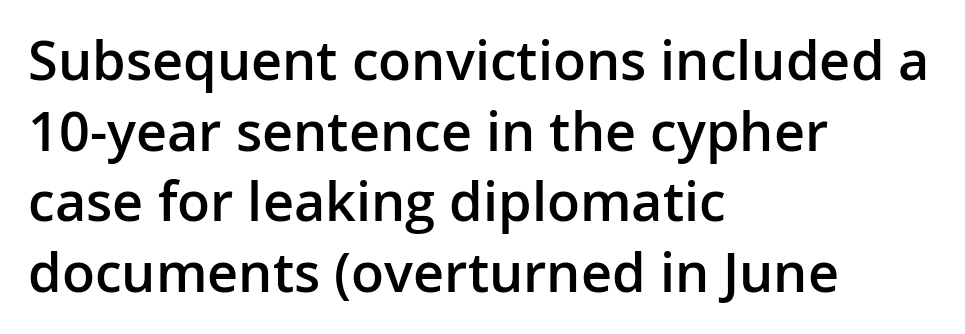
Unmarked baselines from the first word to the last. The horizontal fit of the characters is conventional and even. You could not count columns in this text — the font is proportionally spaced. No italicization has been applied; the sample stays upright. The ragged edge is on the right, which tells us the setting is flush left.
